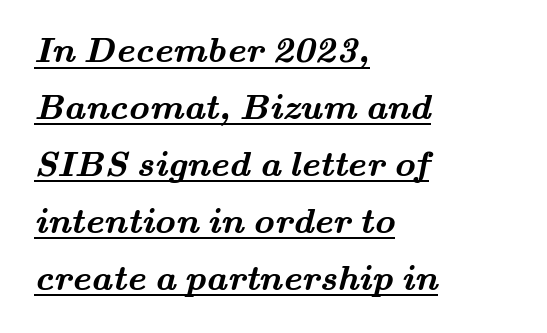
The line-height multiplier appears to be the usual default. Where is the straight margin? On the left. The lettering is marked with a stroke running underneath it. Emphasis by weight is at full strength: bold. Tracking here is standard; glyphs follow each other at the usual distance. This sample has the flowing, uneven cadence of proportional lettering.
